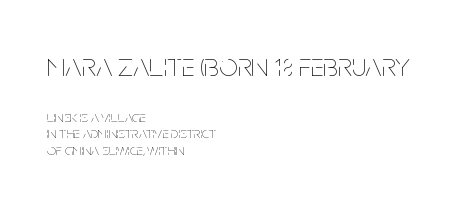
Interline gaps are noticeably narrow in this sample. The specimen omits any rule beneath the text block's lines. Which margin do the lines hug? The left one — the right edge is uneven. Note the varied advance widths — an 'i' is clearly narrower than an 'm'. Posture: straight, roman, zero tilt.
